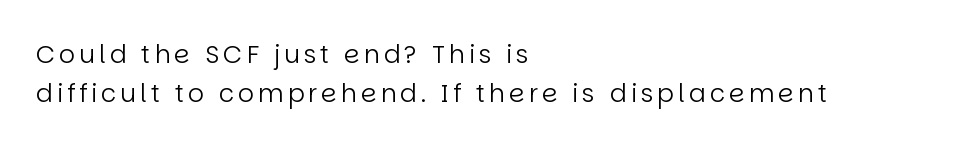
The image shows 25 px text type, upright; set left-aligned, normal line spacing (1.56x), not underlined.
